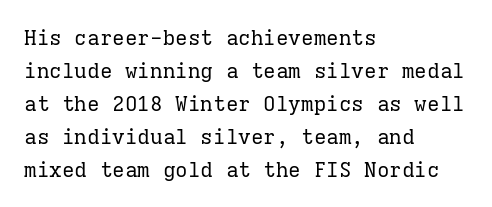
Q: Is the text bold? A: No.
Q: Is the text italic (slanted)? A: No, it is upright.
Q: Is the text underlined? A: No.
Q: How is the paragraph aligned? A: Left-aligned.
Q: Is the spacing between letters normal or unusually wide? A: Normal.
Q: Is the spacing between lines tight, normal or loose? A: Normal.
